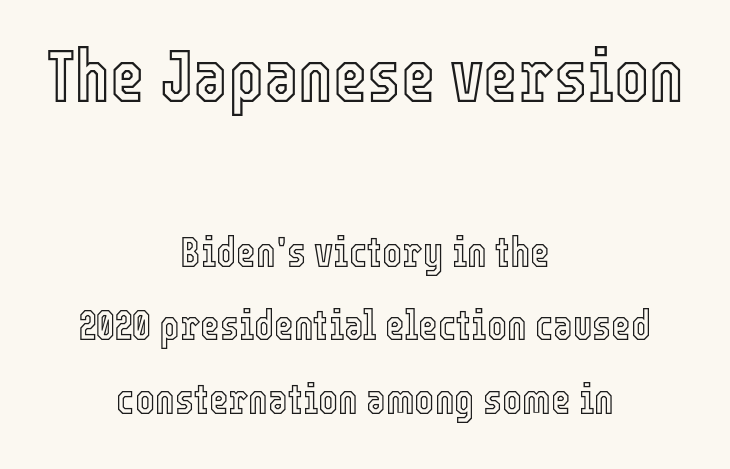
The text block is weighted toward neither margin, spreading evenly from the middle. Scale decreases going downward across the two blocks. The face used here is proportionally spaced, like ordinary book or web type. Bare-footed words on every line. You could call the tracking neutral — neither tight nor loose. When letters stand straight like this, we call the style roman or upright.
